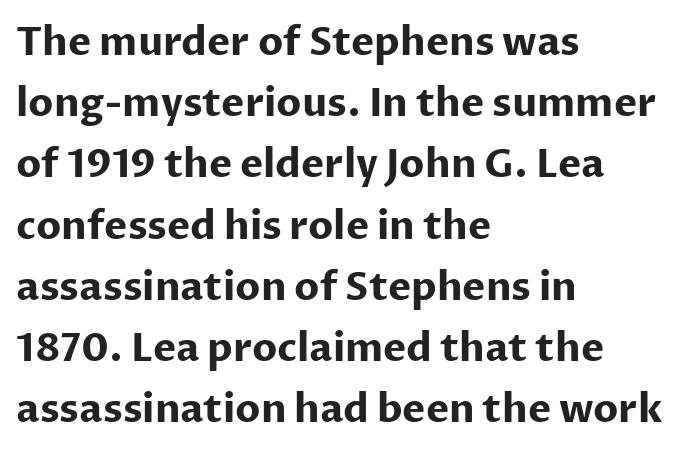
Does the copy run flush right? No — it runs flush left. The letters advance in unequal steps, a hallmark of proportional type. Words appear dense and cohesive because spacing is normal. The string is rendered with underlining switched off. The block of text has a typical density, with ordinary space between rows.
